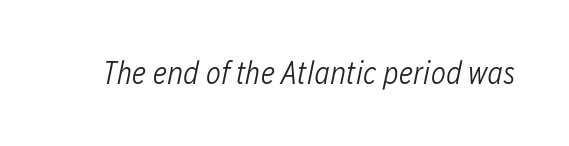
Q: Is the text bold? A: No.
Q: Is the text italic (slanted)? A: Yes, it leans right by about 12 degrees.
Q: Is the text underlined? A: No.
Q: Is the spacing between letters normal or unusually wide? A: Normal.
Q: Width (condensed, normal, or wide)? A: Condensed.
Q: Stroke contrast? A: Low.
Q: x-height? A: Medium.
Q: Monospaced? A: No.
